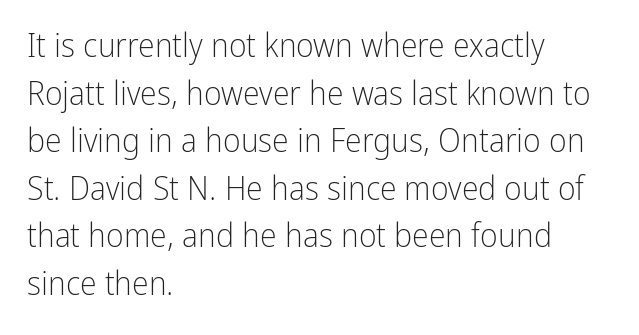
Q: Is the text bold? A: No.
Q: Is the text italic (slanted)? A: No, it is upright.
Q: Is the typeface a serif or a sans-serif typeface? A: Sans-serif.
Q: Is the text underlined? A: No.
Q: How is the paragraph aligned? A: Left-aligned.
Q: Is the spacing between letters normal or unusually wide? A: Normal.
Q: Is the spacing between lines tight, normal or loose? A: Normal.
Q: Width (condensed, normal, or wide)? A: Condensed.
Q: Stroke contrast? A: Low.
Q: x-height? A: Medium.
Q: Monospaced? A: No.
